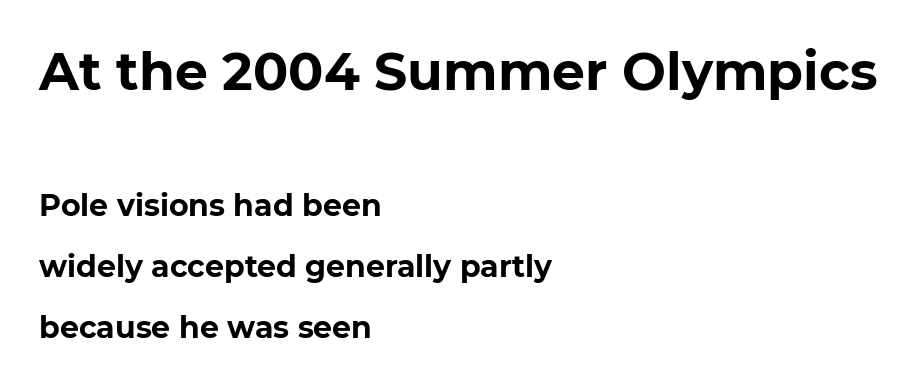
Q: Is the text bold? A: Yes.
Q: Is the text italic (slanted)? A: No, it is upright.
Q: Is the typeface a serif or a sans-serif typeface? A: Sans-serif.
Q: Is the text underlined? A: No.
Q: How is the paragraph aligned? A: Left-aligned.
Q: Is the spacing between letters normal or unusually wide? A: Normal.
Q: Is the spacing between lines tight, normal or loose? A: Loose.
Q: Which block of text is set in a larger size, the first (top) or the second (bottom)? A: The first (top) one.
Q: Width (condensed, normal, or wide)? A: Normal.
Q: Stroke contrast? A: Low.
Q: x-height? A: Medium.
Q: Monospaced? A: No.
